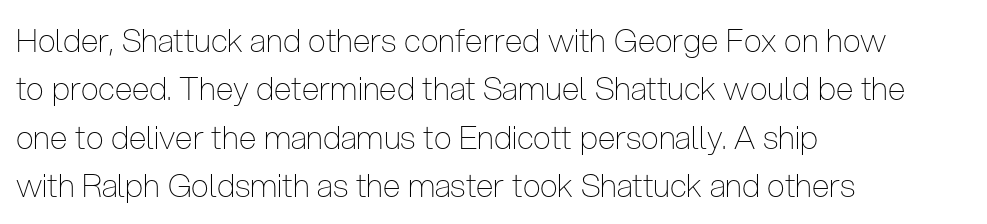
Q: Is the text bold? A: No.
Q: Is the text italic (slanted)? A: No, it is upright.
Q: Is the typeface a serif or a sans-serif typeface? A: Sans-serif.
Q: Is the text underlined? A: No.
Q: How is the paragraph aligned? A: Left-aligned.
Q: Is the spacing between letters normal or unusually wide? A: Normal.
Q: Is the spacing between lines tight, normal or loose? A: Normal.
Q: Width (condensed, normal, or wide)? A: Condensed.
Q: Stroke contrast? A: Low.
Q: x-height? A: Medium.
Q: Monospaced? A: No.
